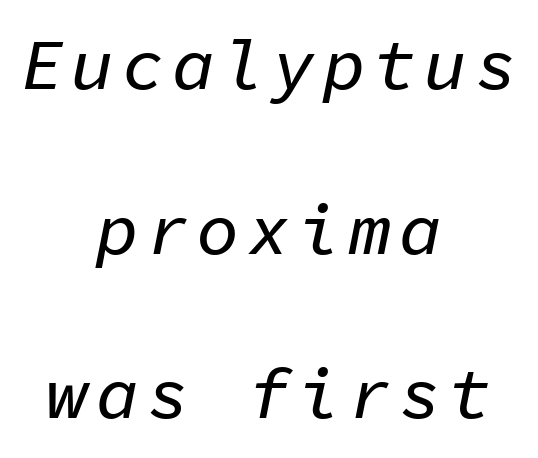
Q: Is the text italic (slanted)? A: Yes, it leans right by about 11 degrees.
Q: Is the text underlined? A: No.
Q: How is the paragraph aligned? A: Centered.
Q: Is the spacing between lines tight, normal or loose? A: Loose.
Q: Width (condensed, normal, or wide)? A: Normal.
Q: Stroke contrast? A: Low.
Q: x-height? A: Medium.
Q: Monospaced? A: Yes.
